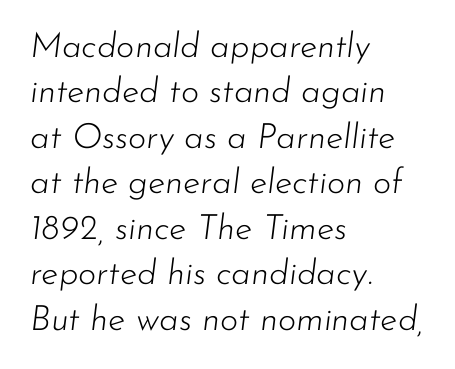
{"italic": "yes", "lean": "right", "slant_degrees": 7, "bold": "no", "weight": "light", "width": "normal", "stroke_contrast": "low", "x_height": "small", "monospaced": "no", "underline": "no", "align": "left", "line_spacing": "normal", "line_spacing_ratio": 1.3, "letter_spacing": "normal", "letter_spacing_em": 0.0, "glyph_px": 35}
